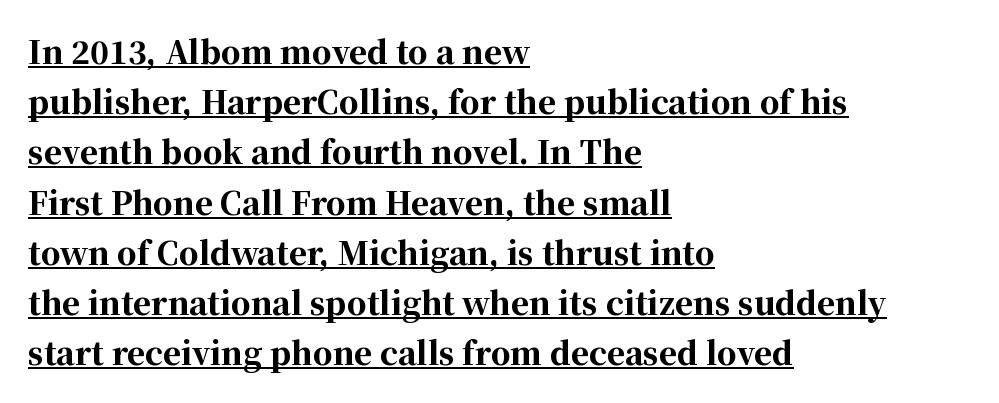
Q: Is the text bold? A: Yes.
Q: Is the text italic (slanted)? A: No, it is upright.
Q: Is the typeface a serif or a sans-serif typeface? A: Serif.
Q: Is the text underlined? A: Yes.
Q: How is the paragraph aligned? A: Left-aligned.
Q: Is the spacing between letters normal or unusually wide? A: Normal.
Q: Is the spacing between lines tight, normal or loose? A: Normal.
Q: Width (condensed, normal, or wide)? A: Normal.
Q: Stroke contrast? A: High.
Q: x-height? A: Medium.
Q: Monospaced? A: No.
